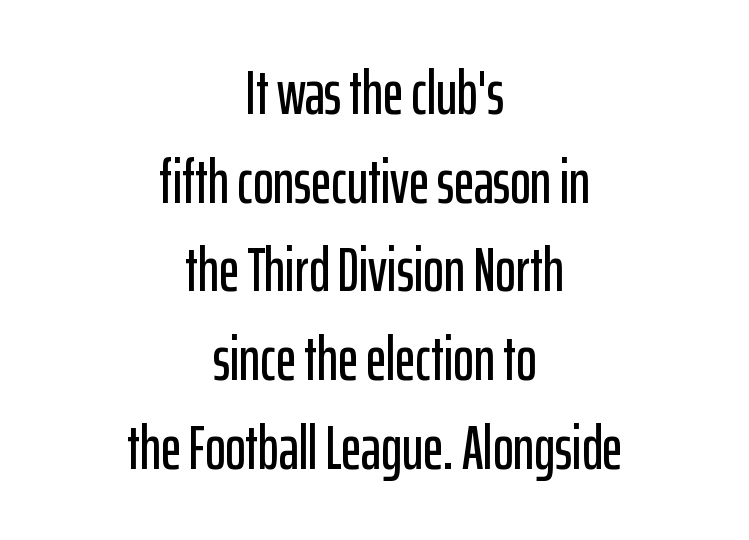
The image shows 62 px condensed sans-serif type, upright; set centered, normal line spacing (1.43x), normal letter spacing, not underlined; low stroke contrast and a medium x-height.
